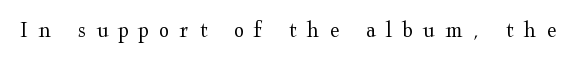
Q: Is the text bold? A: No.
Q: Is the text italic (slanted)? A: No, it is upright.
Q: Is the text underlined? A: No.
Q: Is the spacing between letters normal or unusually wide? A: Unusually wide.
